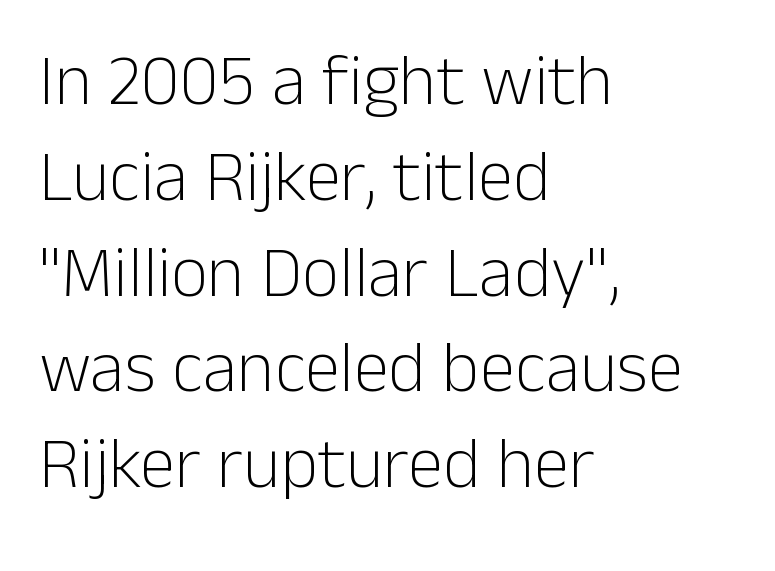
Q: Is the text bold? A: No.
Q: Is the text italic (slanted)? A: No, it is upright.
Q: Is the typeface a serif or a sans-serif typeface? A: Sans-serif.
Q: Is the text underlined? A: No.
Q: How is the paragraph aligned? A: Left-aligned.
Q: Is the spacing between letters normal or unusually wide? A: Normal.
Q: Is the spacing between lines tight, normal or loose? A: Normal.
Q: Width (condensed, normal, or wide)? A: Normal.
Q: Stroke contrast? A: Low.
Q: x-height? A: Medium.
Q: Monospaced? A: No.
